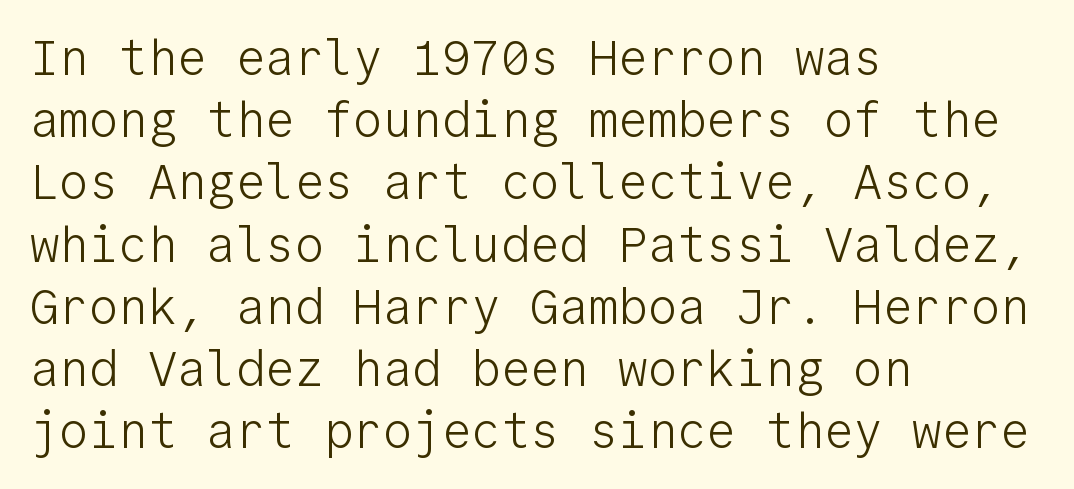
Q: Is the text bold? A: No.
Q: Is the text italic (slanted)? A: No, it is upright.
Q: Is the typeface a serif or a sans-serif typeface? A: Sans-serif.
Q: Is the text underlined? A: No.
Q: How is the paragraph aligned? A: Left-aligned.
Q: Is the spacing between letters normal or unusually wide? A: Normal.
Q: Is the spacing between lines tight, normal or loose? A: Normal.
Q: Width (condensed, normal, or wide)? A: Normal.
Q: Stroke contrast? A: Low.
Q: x-height? A: Medium.
Q: Monospaced? A: Yes.
